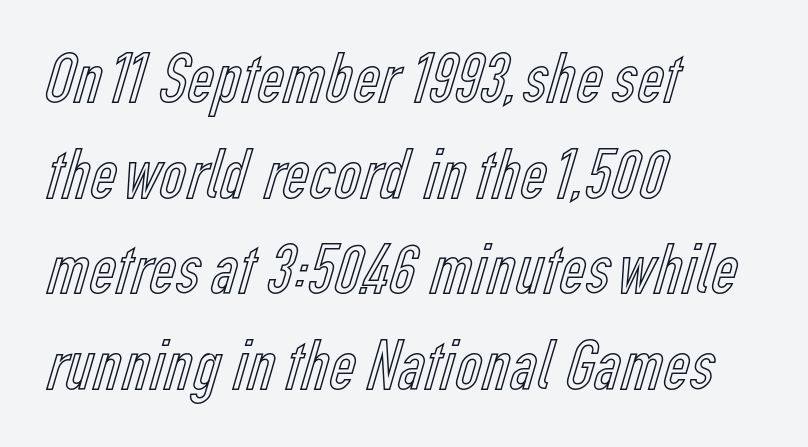
{"width": "condensed", "x_height": "medium", "monospaced": "no", "underline": "no", "align": "left", "line_spacing": "normal", "line_spacing_ratio": 1.31, "letter_spacing": "normal", "letter_spacing_em": 0.0, "glyph_px": 73}
